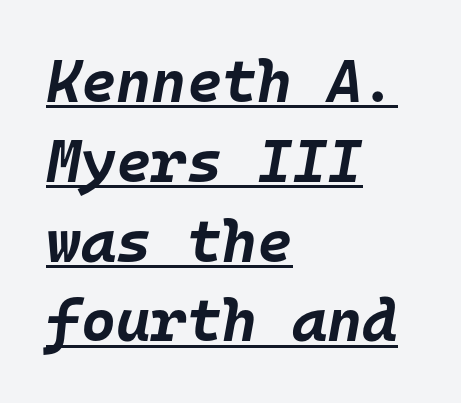
Q: Is the text bold? A: Yes.
Q: Is the text italic (slanted)? A: Yes, it leans right by about 10 degrees.
Q: Is the text underlined? A: Yes.
Q: How is the paragraph aligned? A: Left-aligned.
Q: Is the spacing between letters normal or unusually wide? A: Normal.
Q: Is the spacing between lines tight, normal or loose? A: Normal.
Q: Width (condensed, normal, or wide)? A: Normal.
Q: Stroke contrast? A: Low.
Q: x-height? A: Large.
Q: Monospaced? A: Yes.
